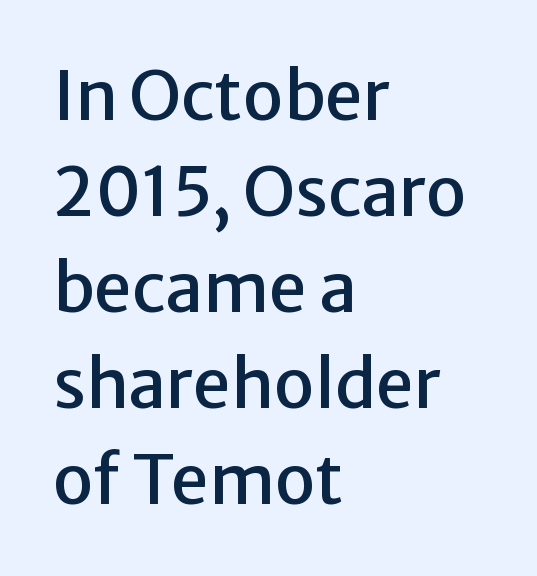
{"serif": "no", "italic": "no", "width": "normal", "stroke_contrast": "low", "x_height": "medium", "monospaced": "no", "underline": "no", "align": "left", "line_spacing": "normal", "line_spacing_ratio": 1.41, "letter_spacing": "normal", "letter_spacing_em": 0.0, "glyph_px": 68}
